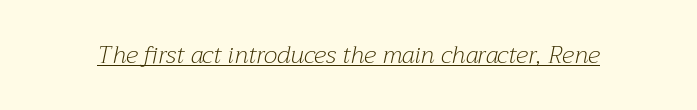
In terms of letterspacing, this is plain default setting. The strokes are not fattened; the text isn't bold. Underlined type. Slant detected: the letters are inclined.
